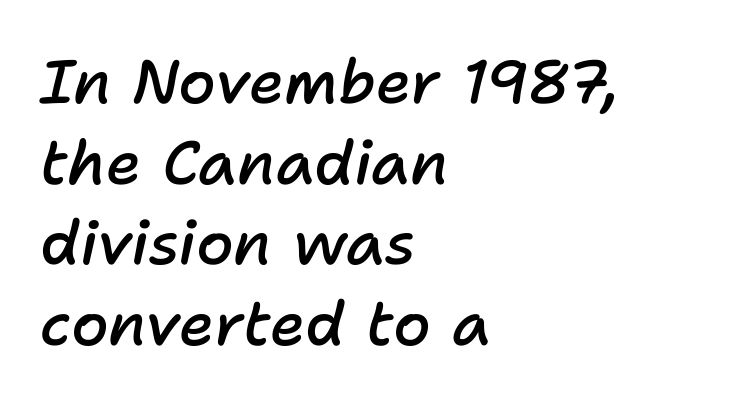
Every character sits at an angle, as italics do. Line spacing here is normal. Does the copy run flush right? No — it runs flush left. This rendering leaves character spacing at its baseline value. The specimen omits any rule beneath the text block's lines.
